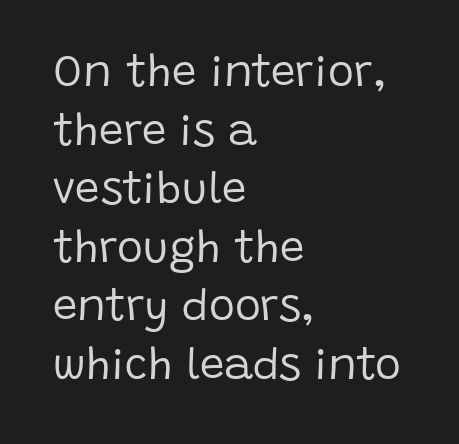
Q: Is the text bold? A: No.
Q: Is the text italic (slanted)? A: No, it is upright.
Q: Is the typeface a serif or a sans-serif typeface? A: Sans-serif.
Q: Is the text underlined? A: No.
Q: How is the paragraph aligned? A: Left-aligned.
Q: Is the spacing between letters normal or unusually wide? A: Normal.
Q: Is the spacing between lines tight, normal or loose? A: Normal.
Q: Width (condensed, normal, or wide)? A: Normal.
Q: Stroke contrast? A: Low.
Q: x-height? A: Large.
Q: Monospaced? A: No.
